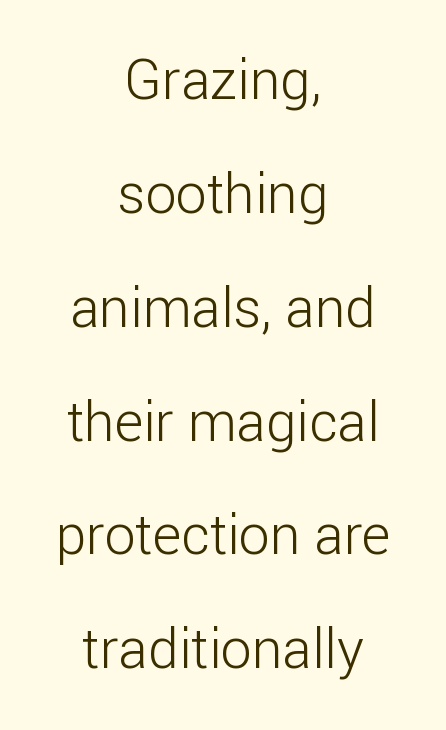
The image shows 55 px light sans-serif type, upright; set centered, loose line spacing (2.07x), normal letter spacing, not underlined; low stroke contrast and a medium x-height.
